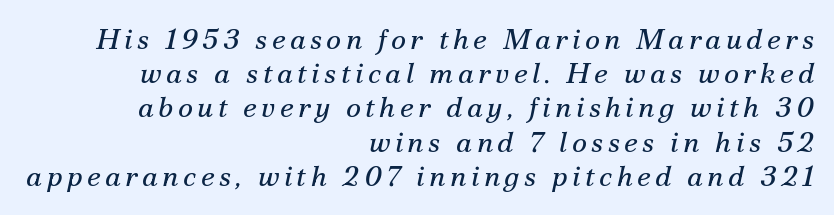
Varying glyph widths throughout — classic text-font behaviour. The typesetting does not lean heavy: it is not bold. Check the space under the baseline: it is left empty. Visually the block forms a straight wall on the right and a jagged coastline on the left. The typography opts for an oblique posture over an upright one.
